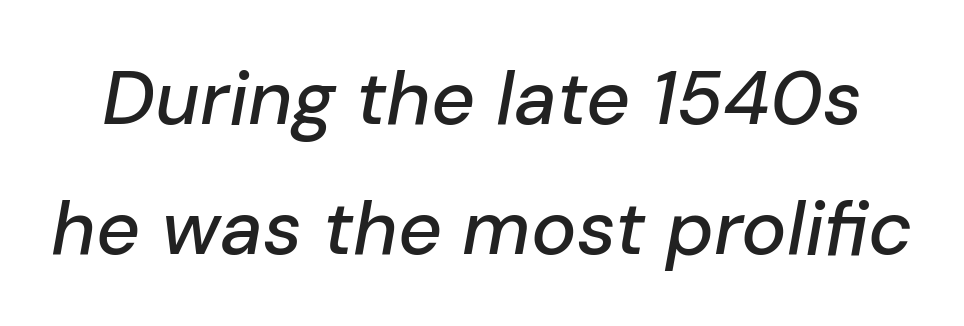
Q: Is the text italic (slanted)? A: Yes, it leans right by about 10 degrees.
Q: Is the text underlined? A: No.
Q: Is the spacing between letters normal or unusually wide? A: Normal.
Q: Width (condensed, normal, or wide)? A: Normal.
Q: Stroke contrast? A: Low.
Q: x-height? A: Medium.
Q: Monospaced? A: No.
